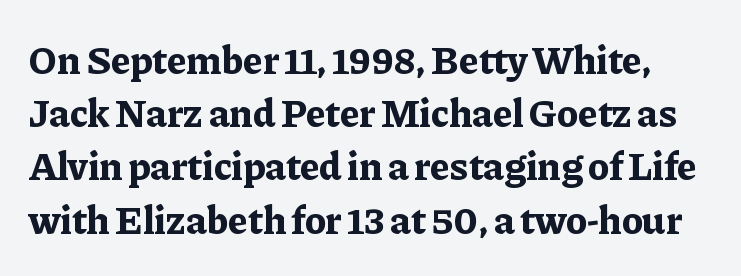
Q: Is the text bold? A: Yes.
Q: Is the text italic (slanted)? A: No, it is upright.
Q: Is the typeface a serif or a sans-serif typeface? A: Serif.
Q: Is the text underlined? A: No.
Q: Is the spacing between letters normal or unusually wide? A: Normal.
Q: Is the spacing between lines tight, normal or loose? A: Normal.
Q: Width (condensed, normal, or wide)? A: Normal.
Q: Stroke contrast? A: Low.
Q: x-height? A: Medium.
Q: Monospaced? A: No.
